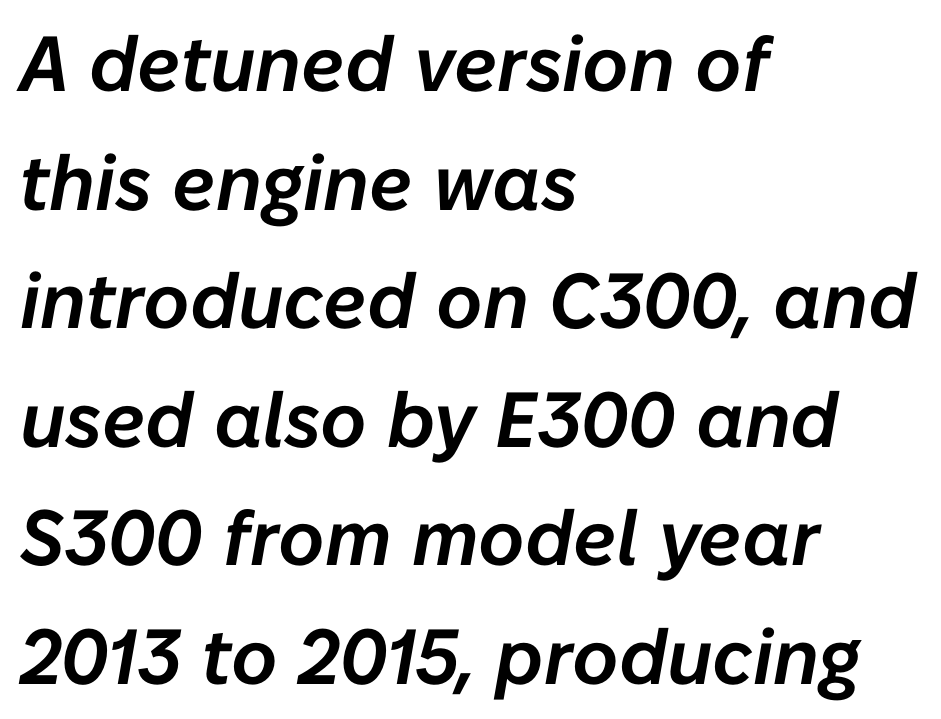
Q: Is the text italic (slanted)? A: Yes, it leans right by about 10 degrees.
Q: Is the text underlined? A: No.
Q: How is the paragraph aligned? A: Left-aligned.
Q: Is the spacing between letters normal or unusually wide? A: Normal.
Q: Is the spacing between lines tight, normal or loose? A: Normal.
Q: Width (condensed, normal, or wide)? A: Normal.
Q: Stroke contrast? A: Low.
Q: x-height? A: Medium.
Q: Monospaced? A: No.
